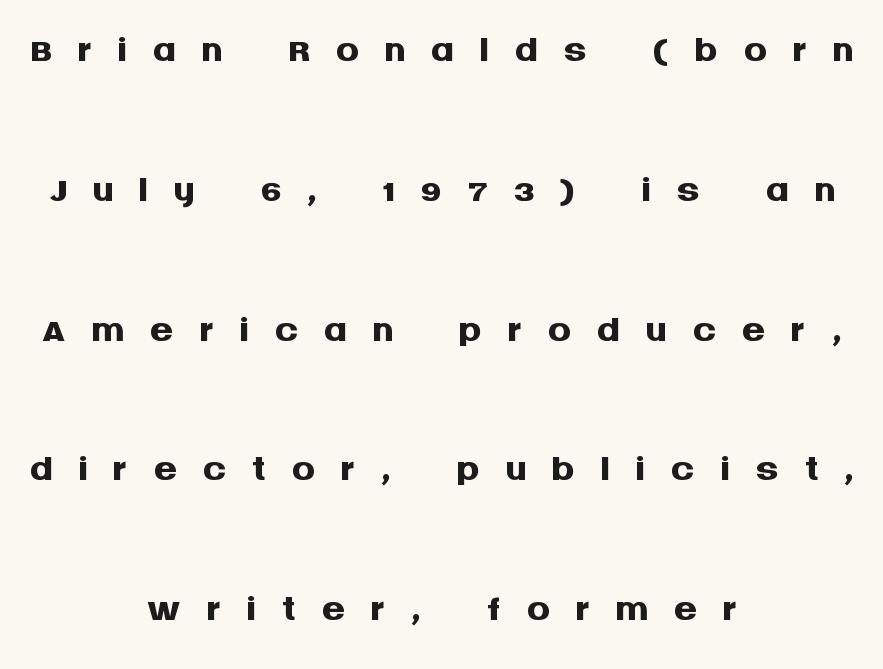
The image shows 58 px semibold sans-serif type, upright; set centered, loose line spacing (2.41x), unusually wide letter spacing (+0.43 em), not underlined; medium stroke contrast and a large x-height.
